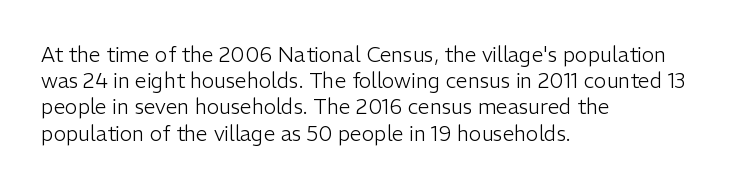
The image shows 21 px text type, upright; set left-aligned, normal line spacing (1.25x), normal letter spacing, not underlined.
